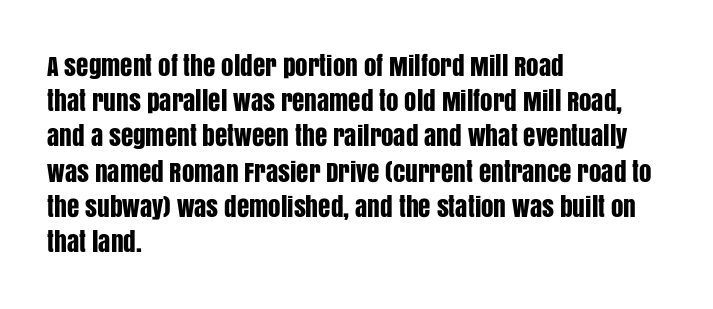
Posture: straight, roman, zero tilt. This rendering uses left alignment, leaving the right contour irregular. This sample keeps an unexceptional amount of space between lines. Bare-footed words on every line.
